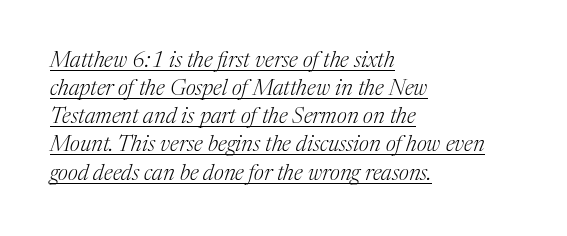
Horizontal alignment here is leftward, the default for most running prose. Descenders here cross a horizontal rule under the line. Students, observe: this is what conventionally led text looks like. Emphasis-style slanted type is in use. The type is set solid horizontally, with unmodified tracking.
